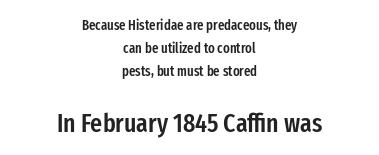
The image shows 26 px text type, upright; set centered, normal line spacing (1.66x), normal letter spacing, not underlined; the second (bottom) block is 1.86x larger.
